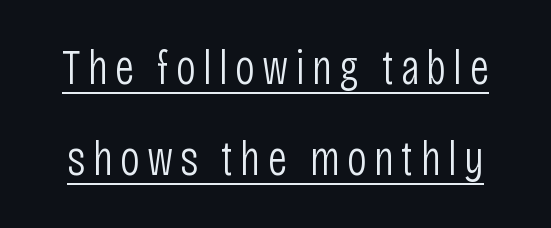
The image shows 49 px light, condensed sans-serif type, upright; set line spacing 1.86x, underlined; low stroke contrast and a large x-height.
